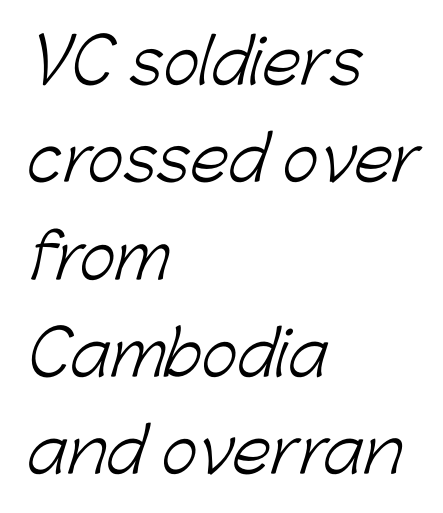
The font sits on the lighter half of the weight spectrum, regular included. Unlike a traditional serif, this face leaves its strokes unadorned. The lines are quadded left. The passage shown is not underscored anywhere. Each letter keeps its own natural width here, so spacing adapts to shape.
